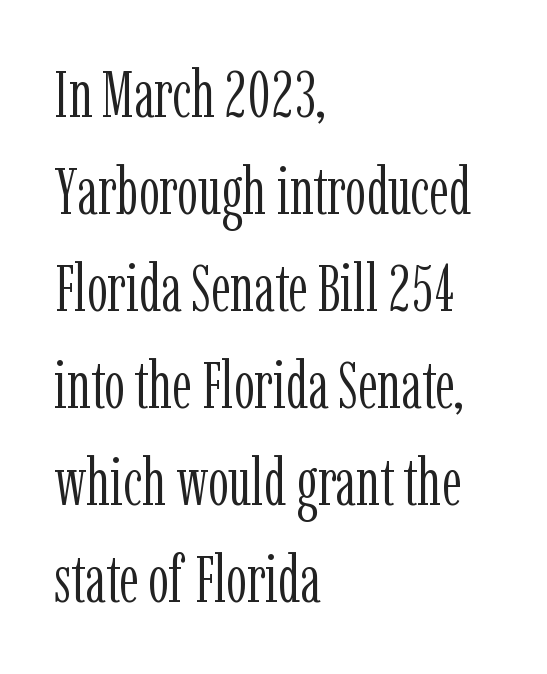
Q: Is the text bold? A: No.
Q: Is the text italic (slanted)? A: No, it is upright.
Q: Is the typeface a serif or a sans-serif typeface? A: Serif.
Q: Is the text underlined? A: No.
Q: How is the paragraph aligned? A: Left-aligned.
Q: Is the spacing between letters normal or unusually wide? A: Normal.
Q: Is the spacing between lines tight, normal or loose? A: Normal.
Q: Width (condensed, normal, or wide)? A: Condensed.
Q: Stroke contrast? A: Low.
Q: x-height? A: Medium.
Q: Monospaced? A: No.
